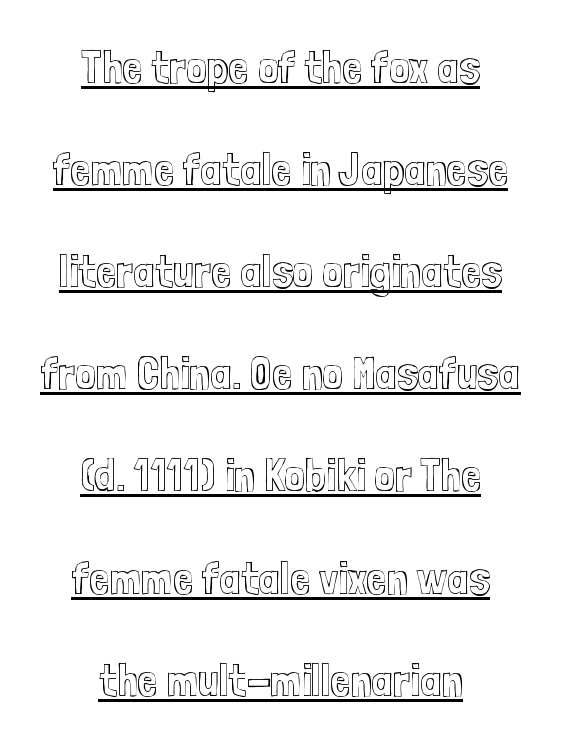
The lines are quadded center. Letter spacing: default. The rendered words wear a rule along their underside. A typesetter would mark this as roman, not italic. Looks like regular typesetting: each glyph gets only the width it needs.
